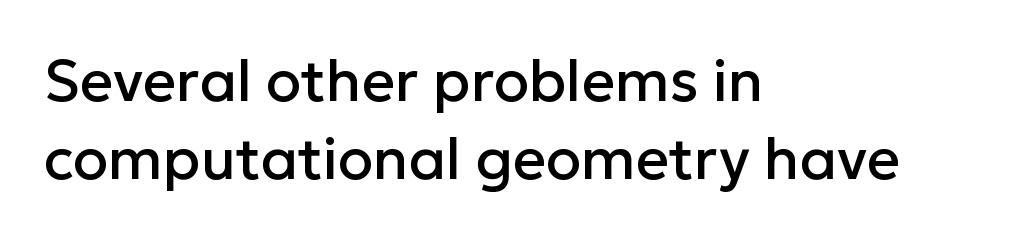
Q: Is the text italic (slanted)? A: No, it is upright.
Q: Is the typeface a serif or a sans-serif typeface? A: Sans-serif.
Q: Is the text underlined? A: No.
Q: How is the paragraph aligned? A: Left-aligned.
Q: Is the spacing between letters normal or unusually wide? A: Normal.
Q: Is the spacing between lines tight, normal or loose? A: Normal.
Q: Width (condensed, normal, or wide)? A: Normal.
Q: Stroke contrast? A: Low.
Q: x-height? A: Medium.
Q: Monospaced? A: No.
